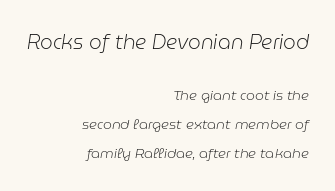
A quiet, ordinary-to-light weight characterises the typeface. Interline gaps are noticeably wide in this sample. The whole block is typeset with a tilt. Decoration check: the copy has no underline.
